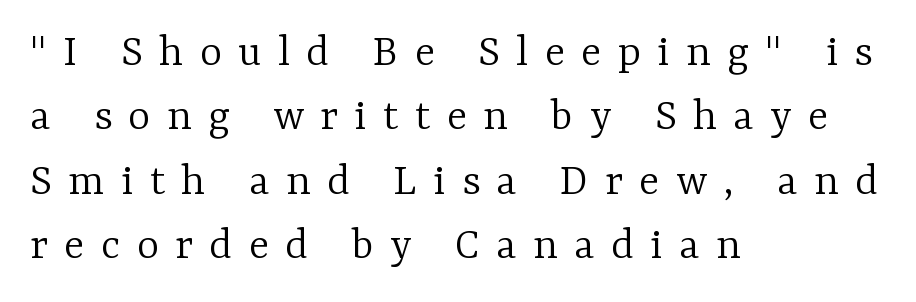
Q: Is the text bold? A: No.
Q: Is the text italic (slanted)? A: No, it is upright.
Q: Is the typeface a serif or a sans-serif typeface? A: Serif.
Q: Is the text underlined? A: No.
Q: How is the paragraph aligned? A: Left-aligned.
Q: Is the spacing between letters normal or unusually wide? A: Unusually wide.
Q: Is the spacing between lines tight, normal or loose? A: Normal.
Q: Width (condensed, normal, or wide)? A: Normal.
Q: Stroke contrast? A: Low.
Q: x-height? A: Medium.
Q: Monospaced? A: No.
